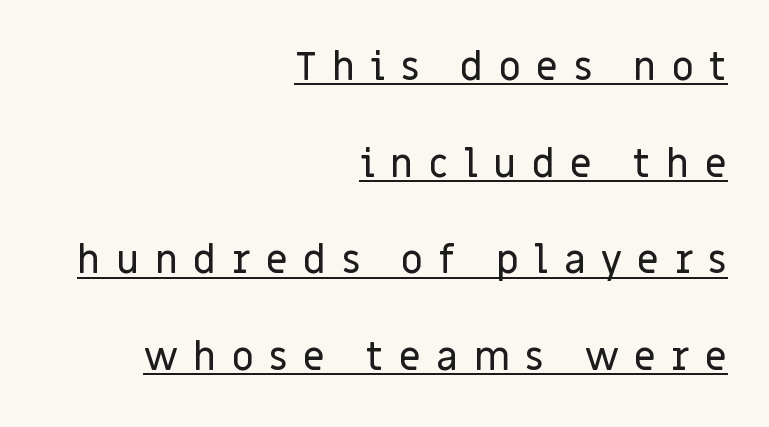
{"serif": "no", "italic": "no", "width": "normal", "stroke_contrast": "low", "x_height": "large", "monospaced": "no", "underline": "yes", "align": "right", "line_spacing": "loose", "line_spacing_ratio": 2.48, "letter_spacing": "wide", "letter_spacing_em": 0.39, "glyph_px": 39}
